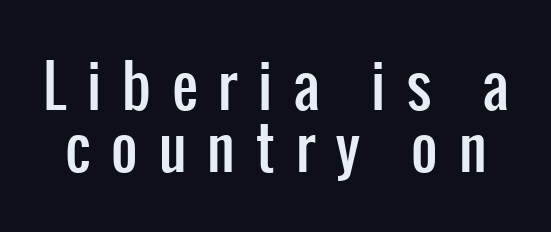
{"serif": "no", "italic": "no", "width": "condensed", "stroke_contrast": "low", "x_height": "medium", "monospaced": "no", "underline": "no", "line_spacing": "tight", "line_spacing_ratio": 1.08, "letter_spacing": "wide", "letter_spacing_em": 0.37, "glyph_px": 57}
